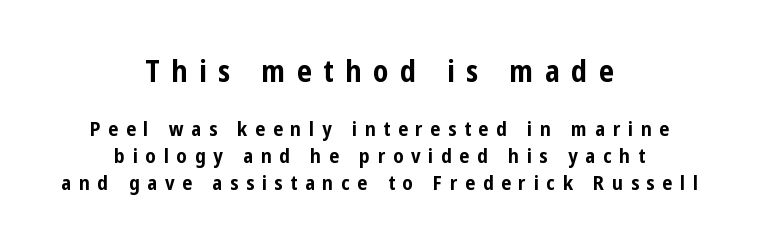
The image shows 30 px bold, condensed sans-serif type, upright; set centered, normal line spacing (1.36x), unusually wide letter spacing (+0.38 em), not underlined; the first (top) block is 1.5x larger; low stroke contrast and a medium x-height.
